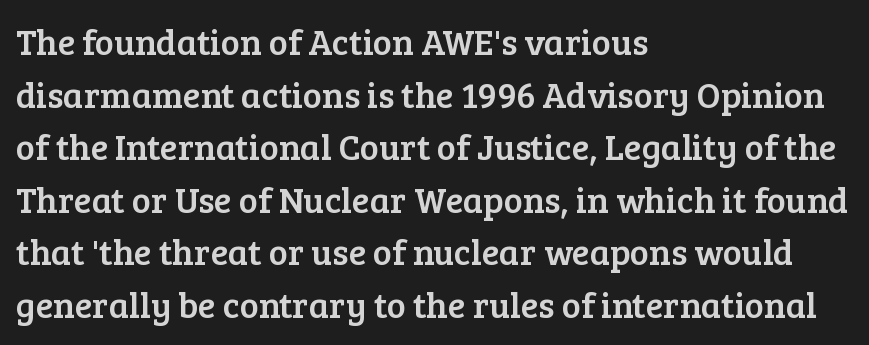
The lettering stays uniformly vertical, giving the passage a roman look. Spacing verdict: proportional, widths tailored to each character. A clean baseline with only descenders dipping below it. Notice how the passage keeps a crisp vertical edge on the left only. Standard letterfit; no display-style spreading of the glyphs. These lines sit exactly where default settings would place them.
